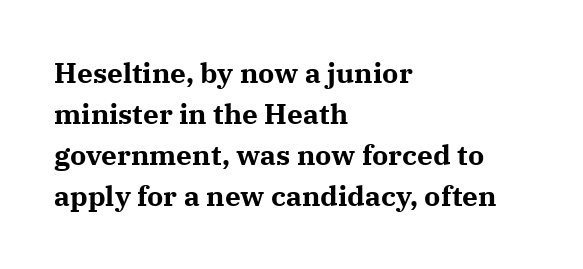
Descenders hang freely into open space. Does the copy run flush right? No — it runs flush left. The rendering uses a bold face; every stroke is thick and dark. The passage shown is typed in a proportional face where columns would drift. Nothing unusual about the tracking: characters are spaced as the font intends.
